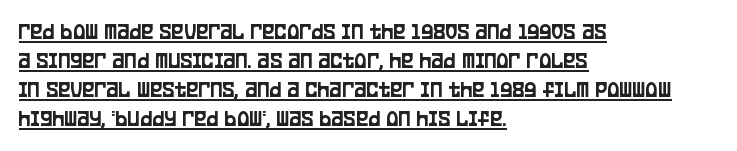
Check the space under the baseline: a stroke is drawn there. Vertical strokes here are truly vertical. The setting favours the left margin, as ordinary paragraphs usually do. In terms of leading, this rendering sits right in the middle. This sample uses plain, unmodified letter spacing.
